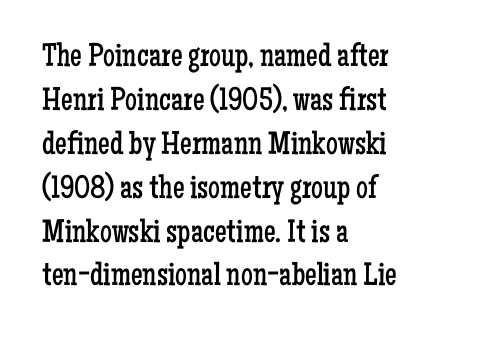
{"serif": "yes", "italic": "no", "bold": "no", "weight": "regular", "width": "condensed", "stroke_contrast": "low", "x_height": "medium", "monospaced": "no", "underline": "no", "align": "left", "line_spacing": "normal", "line_spacing_ratio": 1.33, "letter_spacing": "normal", "letter_spacing_em": 0.0, "glyph_px": 33}
